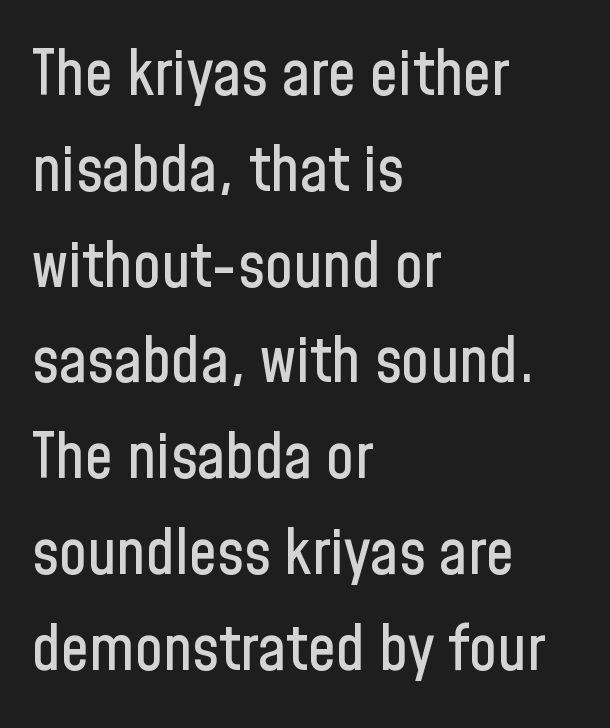
A typesetter would call this proportional, since set widths differ per character. Line starts are locked; line ends wander. Look at the bottom of the vertical strokes: they stop flat, with no serifs. A typesetter would mark this as roman, not italic. Underlining? Definitely not there.
